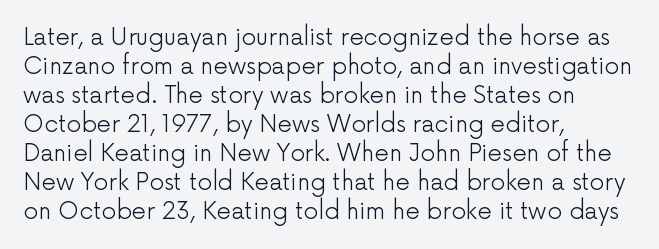
{"italic": "no", "bold": "no", "underline": "no", "align": "left", "line_spacing": "normal", "line_spacing_ratio": 1.26, "letter_spacing": "normal", "letter_spacing_em": 0.0, "glyph_px": 23}
